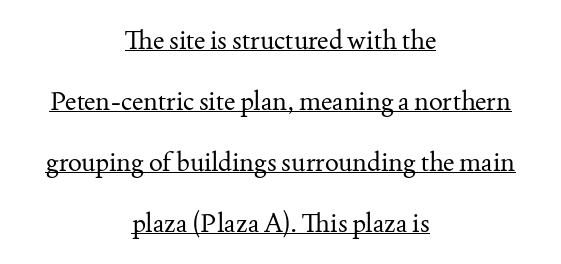
The image shows 26 px text type, upright; set centered, loose line spacing (2.35x), normal letter spacing, underlined.
